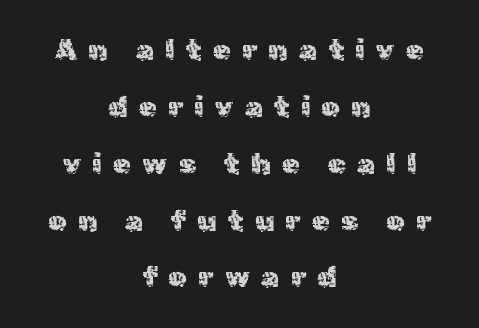
Q: Is the text bold? A: No.
Q: Is the text italic (slanted)? A: No, it is upright.
Q: Is the typeface a serif or a sans-serif typeface? A: Sans-serif.
Q: Is the text underlined? A: No.
Q: How is the paragraph aligned? A: Centered.
Q: Is the spacing between letters normal or unusually wide? A: Unusually wide.
Q: Is the spacing between lines tight, normal or loose? A: Loose.
Q: Width (condensed, normal, or wide)? A: Normal.
Q: x-height? A: Medium.
Q: Monospaced? A: No.
